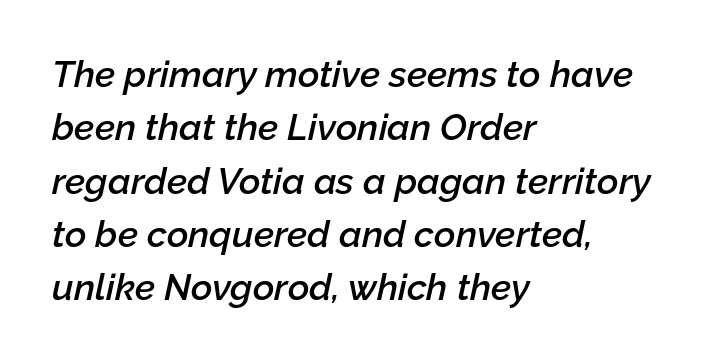
Notice how descenders clear the ascenders below comfortably — that's standard leading. This sample is left-justified, so line endings fall wherever the words run out. Emphasis-style slanted type is in use. Short note: letters normally spaced.
